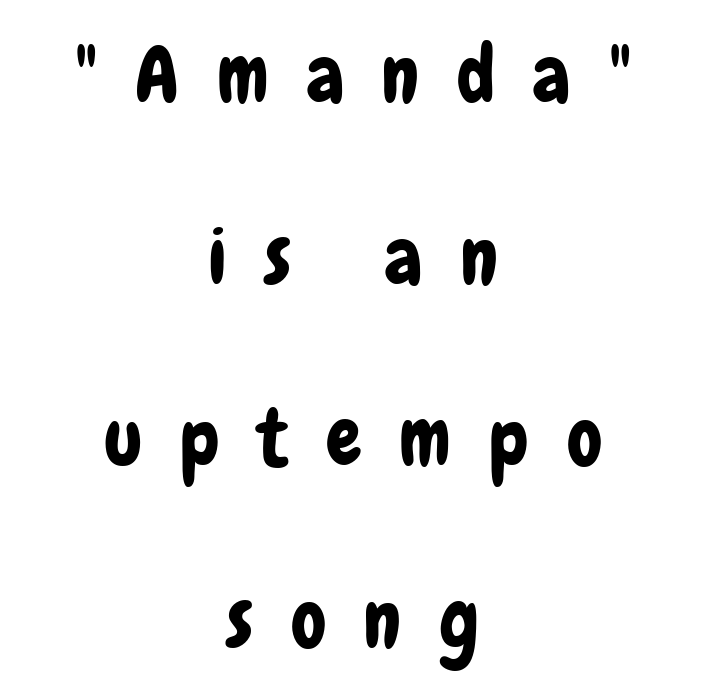
Q: Is the text italic (slanted)? A: No, it is upright.
Q: Is the typeface a serif or a sans-serif typeface? A: Sans-serif.
Q: Is the text underlined? A: No.
Q: How is the paragraph aligned? A: Centered.
Q: Is the spacing between letters normal or unusually wide? A: Unusually wide.
Q: Is the spacing between lines tight, normal or loose? A: Loose.
Q: Width (condensed, normal, or wide)? A: Condensed.
Q: Stroke contrast? A: Low.
Q: x-height? A: Medium.
Q: Monospaced? A: No.
